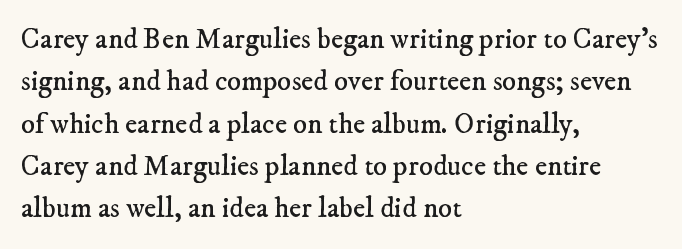
{"serif": "yes", "bold": "no", "weight": "regular", "width": "normal", "stroke_contrast": "low", "x_height": "small", "monospaced": "no", "underline": "no", "align": "left", "line_spacing": "normal", "line_spacing_ratio": 1.46, "letter_spacing": "normal", "letter_spacing_em": 0.0, "glyph_px": 29}
